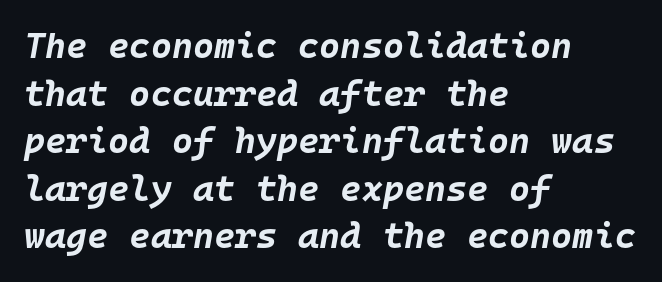
The image shows 36 px bold type, italic (leaning right), monospaced; set left-aligned, normal line spacing (1.32x), normal letter spacing, not underlined; low stroke contrast and a large x-height.
